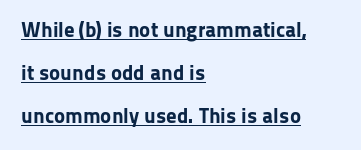
{"italic": "no", "bold": "yes", "underline": "yes", "align": "left", "line_spacing": "loose", "line_spacing_ratio": 2.04, "letter_spacing": "normal", "letter_spacing_em": 0.0, "glyph_px": 21}
